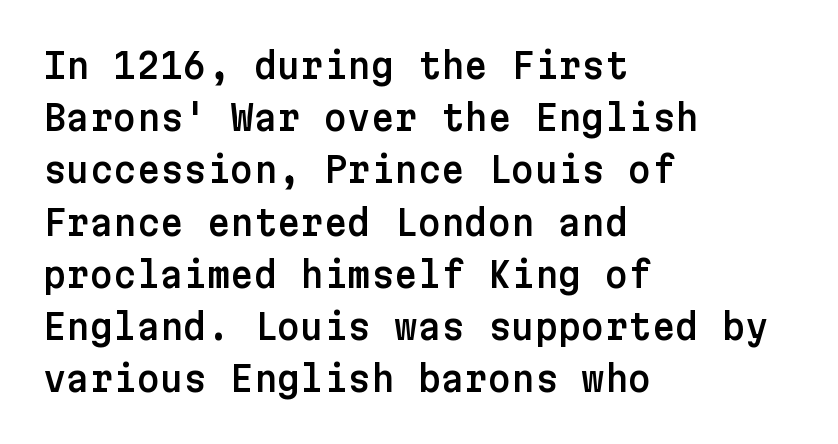
The image shows 36 px sans-serif type, upright; set left-aligned, normal line spacing (1.45x), normal letter spacing, not underlined; low stroke contrast and a medium x-height.
